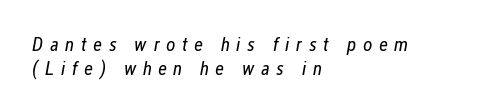
{"italic": "yes", "lean": "right", "slant_degrees": 12, "bold": "no", "underline": "no", "align": "left", "line_spacing_ratio": 1.18, "letter_spacing": "wide", "letter_spacing_em": 0.33, "glyph_px": 20}
